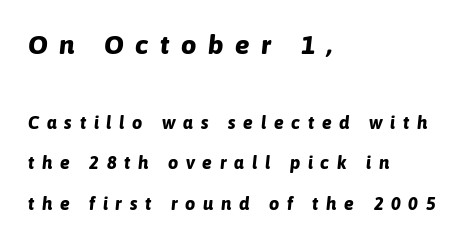
The image shows 27 px bold type, italic (leaning right); set left-aligned, loose line spacing (2.26x), unusually wide letter spacing (+0.43 em), not underlined; the first (top) block is 1.5x larger.
